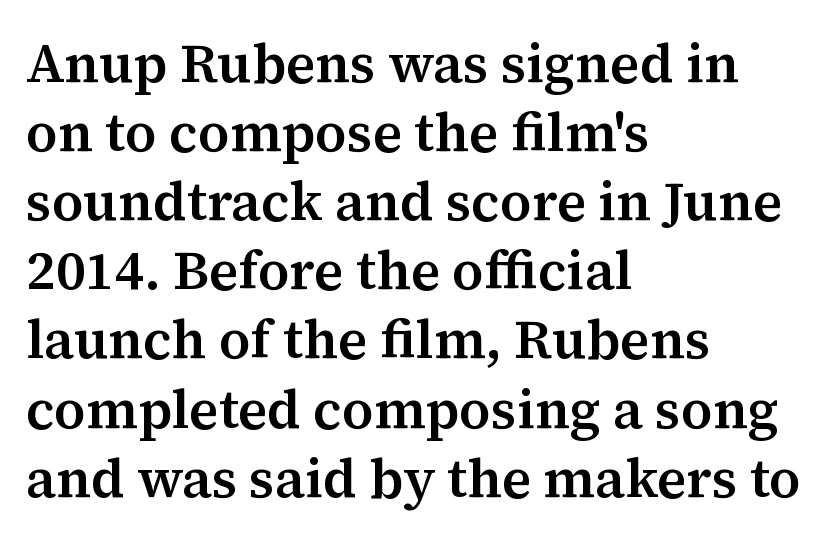
Each word holds together tightly as a unit, with standard inter-letter gaps. Regarding serifs, this sample has them. Baseline-to-baseline distance is the conventional proportion of letter height. The text block is weighted toward the left margin, trailing off unevenly rightward. Descenders are the only things crossing below the line. Ascenders rise straight up at ninety degrees.
